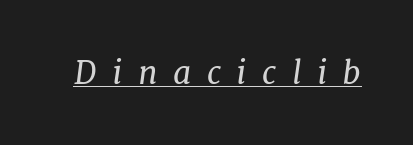
Q: Is the text bold? A: No.
Q: Is the text italic (slanted)? A: Yes, it leans right by about 7 degrees.
Q: Is the typeface a serif or a sans-serif typeface? A: Serif.
Q: Is the text underlined? A: Yes.
Q: Is the spacing between letters normal or unusually wide? A: Unusually wide.
Q: Width (condensed, normal, or wide)? A: Normal.
Q: Stroke contrast? A: Low.
Q: x-height? A: Medium.
Q: Monospaced? A: No.
